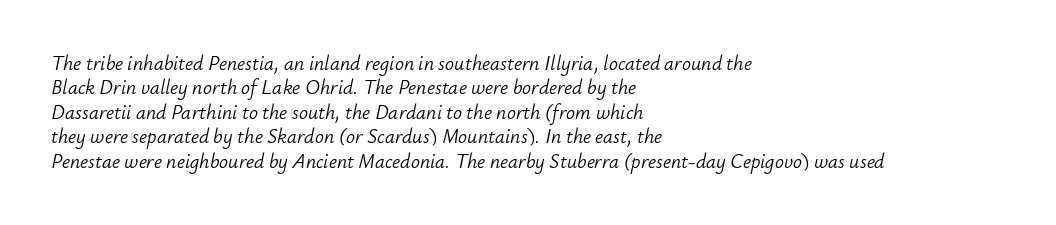
{"italic": "yes", "lean": "right", "slant_degrees": 12, "bold": "no", "underline": "no", "align": "left", "line_spacing_ratio": 1.22, "letter_spacing": "normal", "letter_spacing_em": 0.0, "glyph_px": 20}
